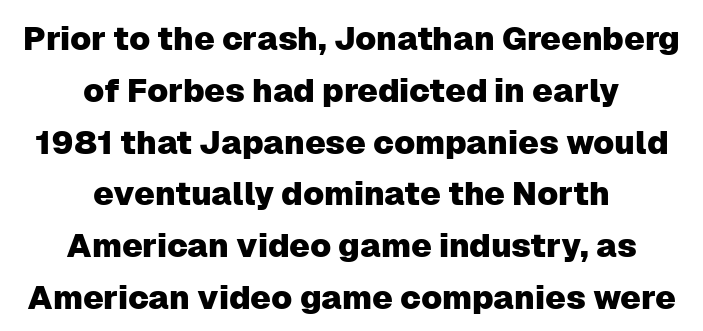
{"serif": "no", "italic": "no", "width": "normal", "stroke_contrast": "low", "x_height": "medium", "monospaced": "no", "underline": "no", "align": "center", "line_spacing": "normal", "line_spacing_ratio": 1.57, "letter_spacing": "normal", "letter_spacing_em": 0.0, "glyph_px": 33}
